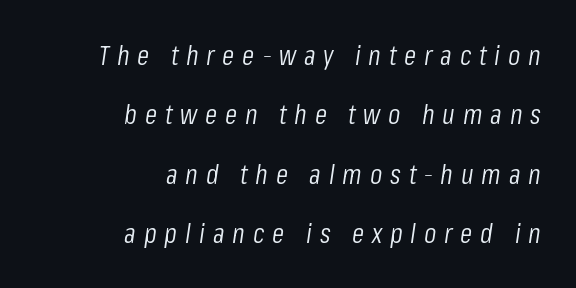
{"italic": "yes", "lean": "right", "slant_degrees": 8, "bold": "no", "weight": "light", "width": "condensed", "stroke_contrast": "low", "x_height": "medium", "monospaced": "no", "underline": "no", "align": "right", "line_spacing": "loose", "line_spacing_ratio": 2.12, "letter_spacing": "wide", "letter_spacing_em": 0.28, "glyph_px": 28}
